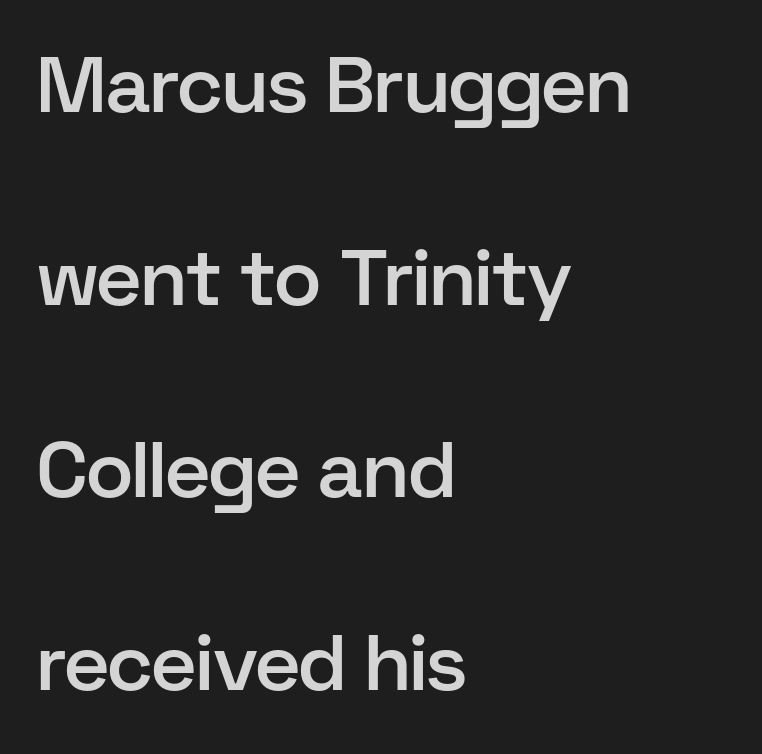
Q: Is the text bold? A: Semi-bold.
Q: Is the text italic (slanted)? A: No, it is upright.
Q: Is the typeface a serif or a sans-serif typeface? A: Sans-serif.
Q: Is the text underlined? A: No.
Q: How is the paragraph aligned? A: Left-aligned.
Q: Is the spacing between letters normal or unusually wide? A: Normal.
Q: Is the spacing between lines tight, normal or loose? A: Loose.
Q: Width (condensed, normal, or wide)? A: Normal.
Q: Stroke contrast? A: Low.
Q: x-height? A: Medium.
Q: Monospaced? A: No.
